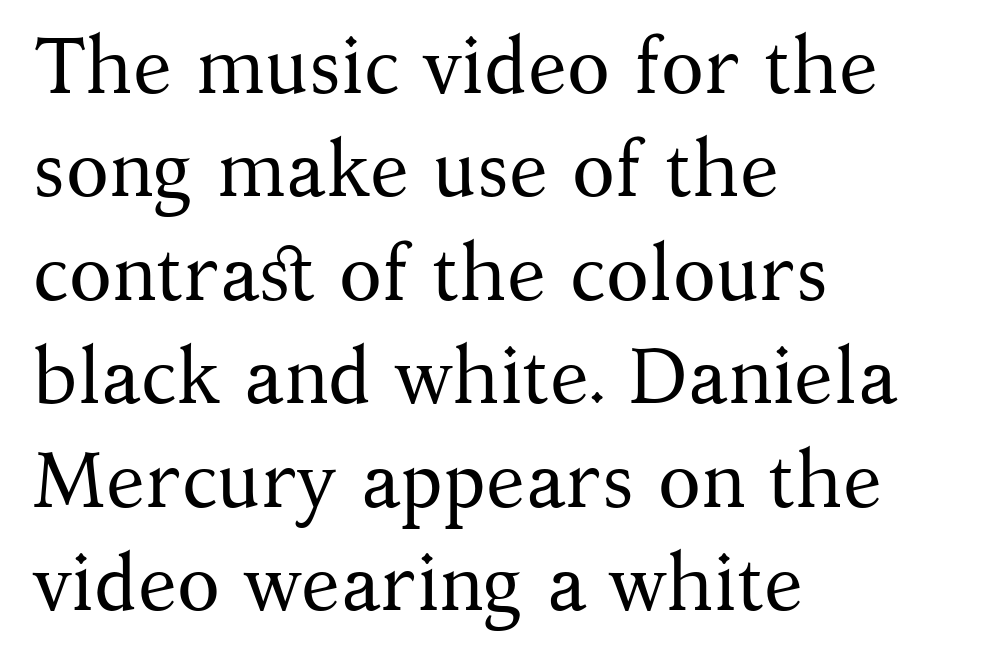
{"serif": "yes", "italic": "no", "bold": "no", "weight": "regular", "width": "normal", "stroke_contrast": "medium", "x_height": "medium", "monospaced": "no", "underline": "no", "align": "left", "line_spacing": "normal", "line_spacing_ratio": 1.31, "letter_spacing": "normal", "letter_spacing_em": 0.0, "glyph_px": 79}
